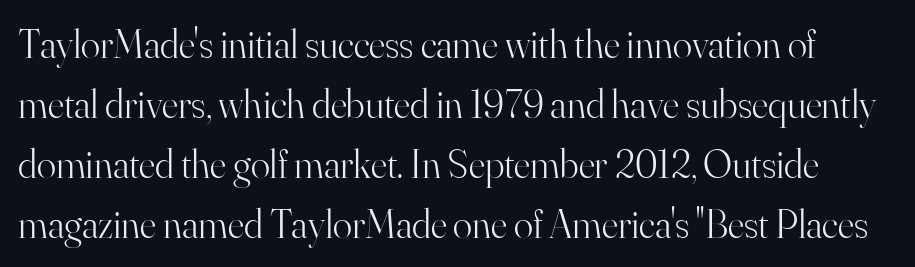
The image shows 40 px light serif type, upright; set normal line spacing (1.5x), normal letter spacing, not underlined; high stroke contrast and a small x-height.
